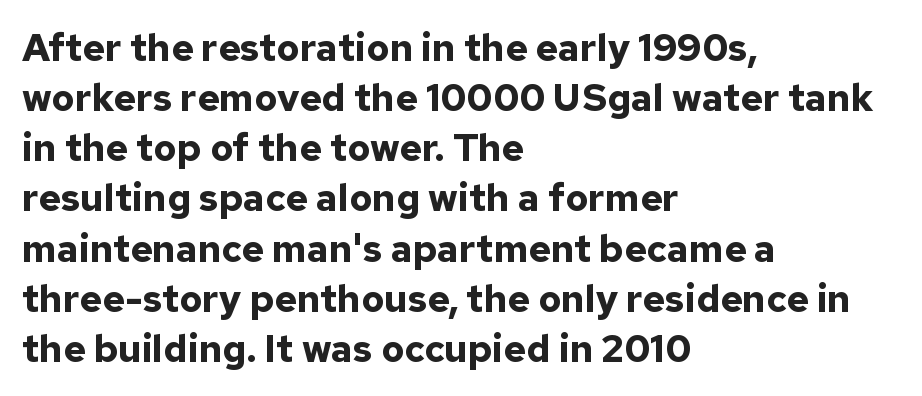
Q: Is the text bold? A: Yes.
Q: Is the text italic (slanted)? A: No, it is upright.
Q: Is the typeface a serif or a sans-serif typeface? A: Sans-serif.
Q: Is the text underlined? A: No.
Q: How is the paragraph aligned? A: Left-aligned.
Q: Is the spacing between letters normal or unusually wide? A: Normal.
Q: Is the spacing between lines tight, normal or loose? A: Normal.
Q: Width (condensed, normal, or wide)? A: Normal.
Q: Stroke contrast? A: Low.
Q: x-height? A: Medium.
Q: Monospaced? A: No.
